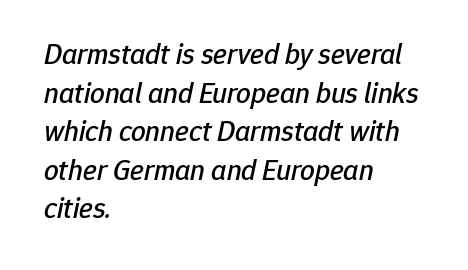
Regular leading. You could call the tracking neutral — neither tight nor loose. Underlining? Definitely not there. Left-aligned paragraph, ragged on the right. Character widths vary here, with narrow letters taking less room than wide ones. Observe the lean: these are italic letterforms.
